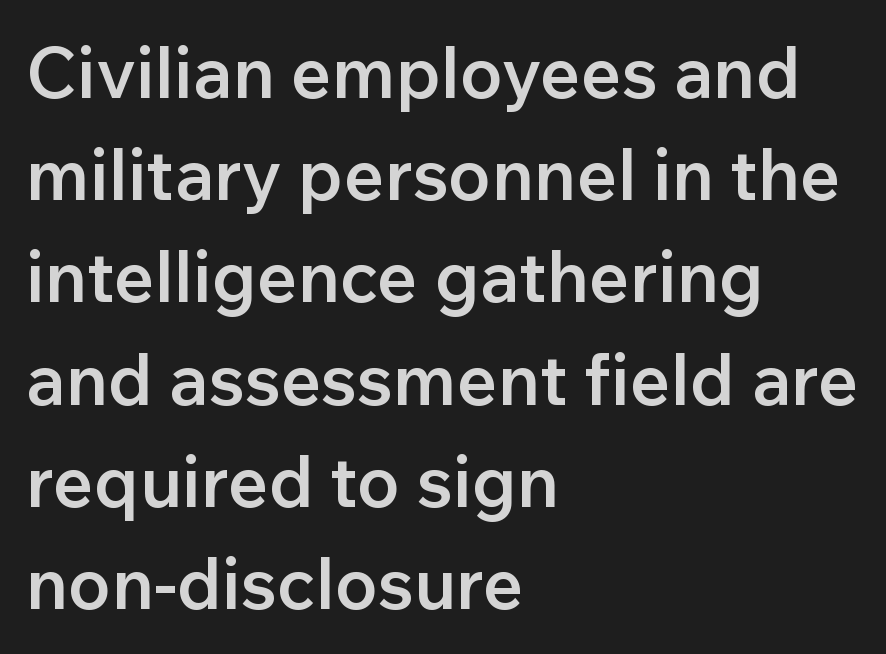
These lines were composed using upright roman letters. Stems and bowls a touch heavier than normal — semibold. Only glyphs here, with clear space below each row. Line beginnings align vertically; line endings do not. Think of a printed novel: that variable character pitch is what you see here. The letters carry no serifs — their stems end cleanly without finishing strokes.
